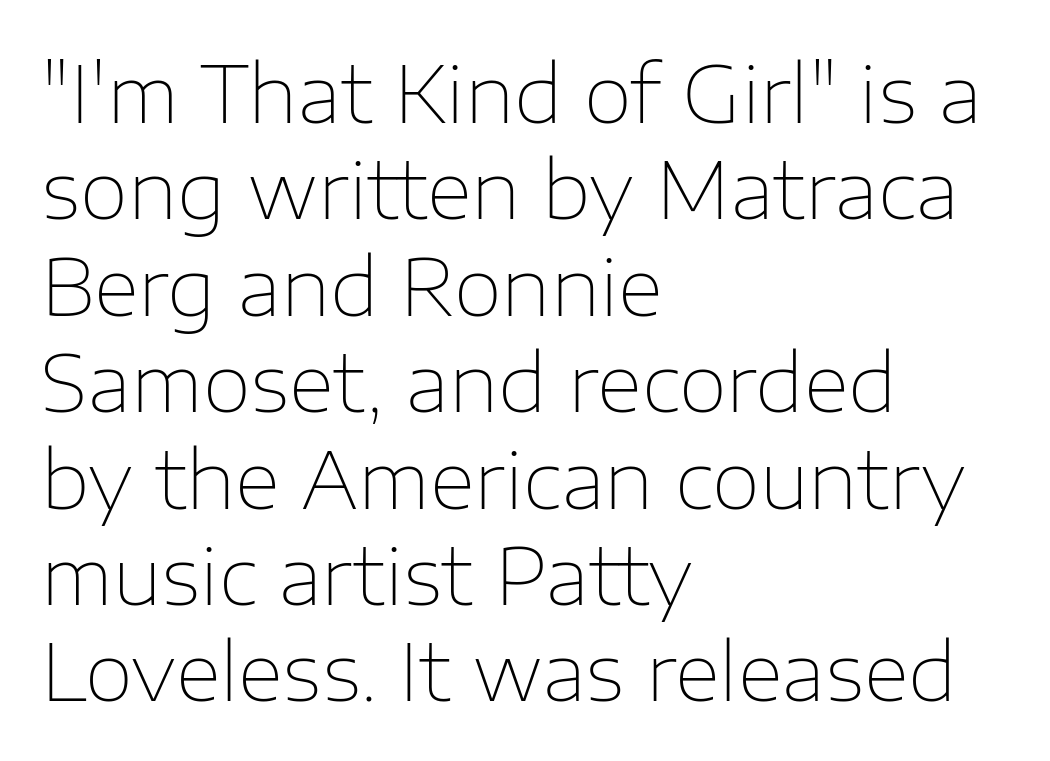
The image shows 79 px thin sans-serif type, upright; set left-aligned, line spacing 1.22x, normal letter spacing, not underlined; low stroke contrast and a medium x-height.
